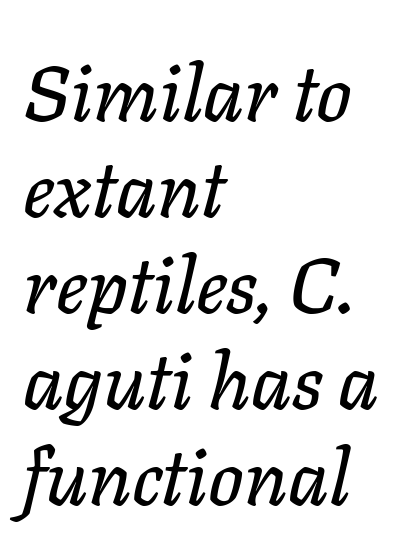
The image shows 78 px text type, italic (leaning right); set left-aligned, line spacing 1.23x, normal letter spacing, not underlined; low stroke contrast and a medium x-height.
